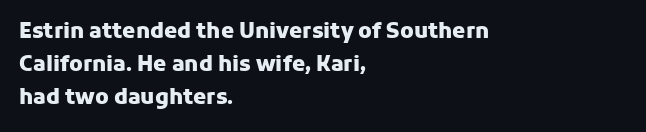
The sample has been set heavy, in full bold. Any mark beneath the type? The region is blank. The ragged edge is on the right, which tells us the setting is flush left. This sample uses plain, unmodified letter spacing. Posture: vertical. Does the leading feel generous? No, just average.
